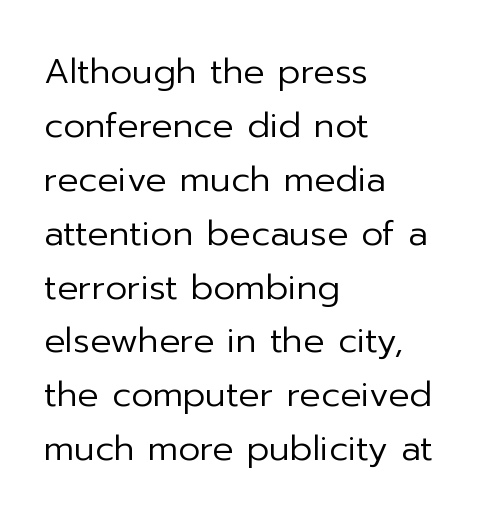
The image shows 35 px regular-weight sans-serif type, upright; set left-aligned, normal line spacing (1.54x), normal letter spacing, not underlined; low stroke contrast and a medium x-height.
